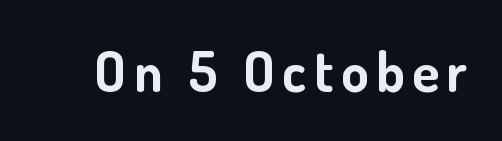
The passage shown is typed in a proportional face where columns would drift. Summary of weight: heavy, a full bold. The axis of the letterforms is exactly vertical. Serifs: no, the terminals of the letterforms are clean. Has an underline been added? It has not.
